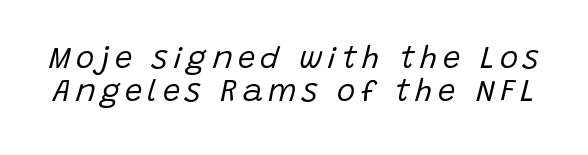
The image shows 31 px regular-weight type, italic (leaning right); set tight line spacing (1.05x), not underlined; low stroke contrast and a large x-height.
